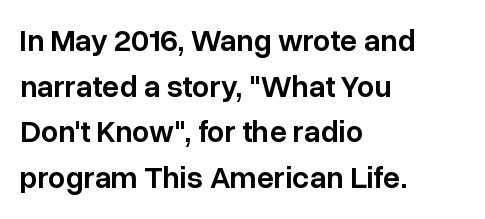
Q: Is the text bold? A: Semi-bold.
Q: Is the text italic (slanted)? A: No, it is upright.
Q: Is the typeface a serif or a sans-serif typeface? A: Sans-serif.
Q: Is the text underlined? A: No.
Q: How is the paragraph aligned? A: Left-aligned.
Q: Is the spacing between letters normal or unusually wide? A: Normal.
Q: Is the spacing between lines tight, normal or loose? A: Normal.
Q: Width (condensed, normal, or wide)? A: Normal.
Q: Stroke contrast? A: Low.
Q: x-height? A: Medium.
Q: Monospaced? A: No.
